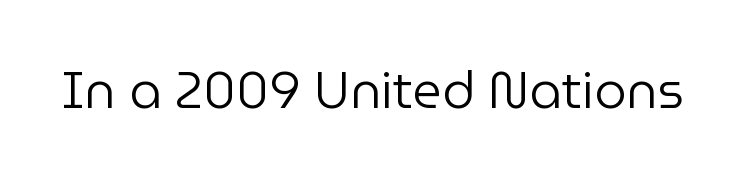
Compared with a typical body face, this is equally light or lighter still. Is the letter spacing exaggerated? No — it looks like the ordinary default. The font family rendered here belongs to the sans-serif group. Just letters on the line, the space beneath them empty. Vertical strokes here are truly vertical. You could not count columns in this text — the font is proportionally spaced.
